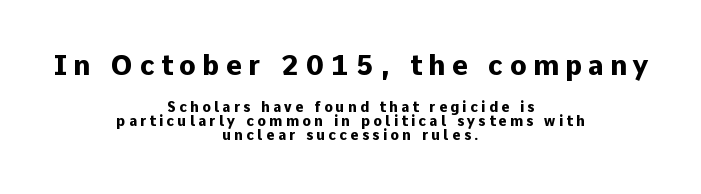
{"italic": "no", "bold": "yes", "underline": "no", "align": "center", "line_spacing": "tight", "line_spacing_ratio": 1.01, "letter_spacing": "wide", "letter_spacing_em": 0.24, "larger_block": "first", "size_ratio": 1.93, "glyph_px": 27}
